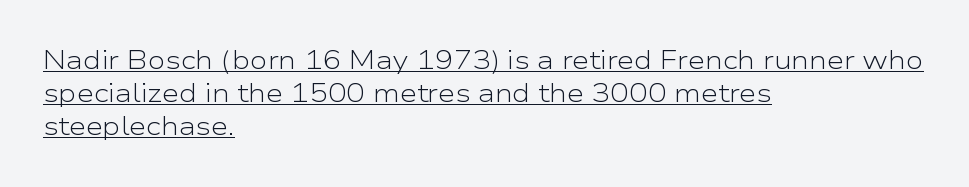
Q: Is the text bold? A: No.
Q: Is the text italic (slanted)? A: No, it is upright.
Q: Is the text underlined? A: Yes.
Q: How is the paragraph aligned? A: Left-aligned.
Q: Is the spacing between letters normal or unusually wide? A: Normal.
Q: Is the spacing between lines tight, normal or loose? A: Normal.
